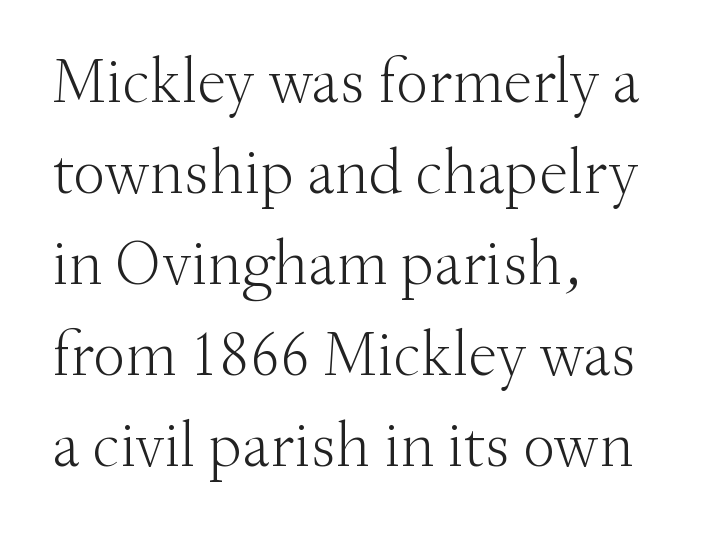
Unlike a clean sans, this face finishes its strokes with serifs. Caption: standard tracking, unaltered. The weight tops out at a normal text grade. Style check: upright.
